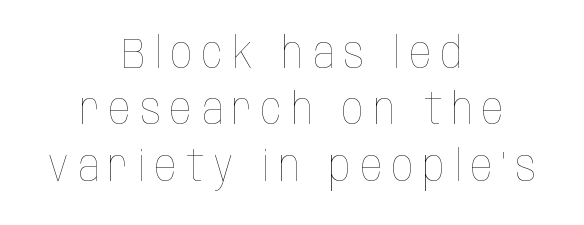
The letters stand upright; this is a roman face. Bold? No — there's no thickening of the strokes. How would I describe the line gaps? Plain and ordinary. Any mark beneath the type? The region is blank. Proportional: the letters do not fall into vertical columns. Does extra space separate the letters? Yes, quite a lot of it.
